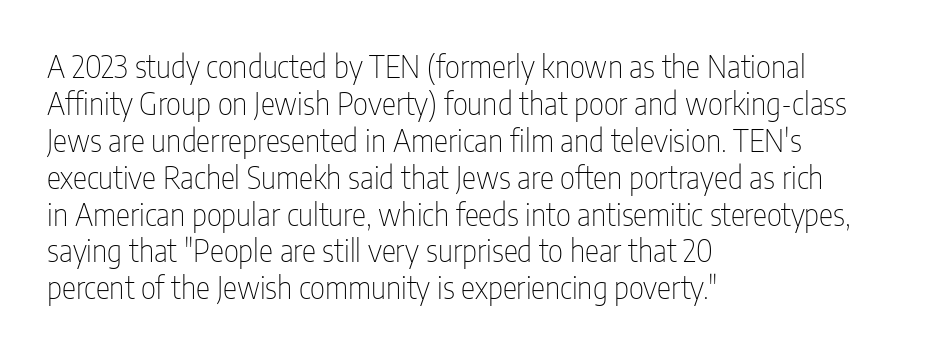
{"serif": "no", "italic": "no", "bold": "no", "weight": "thin", "width": "condensed", "stroke_contrast": "low", "x_height": "medium", "monospaced": "no", "underline": "no", "align": "left", "line_spacing_ratio": 1.23, "letter_spacing": "normal", "letter_spacing_em": 0.0, "glyph_px": 30}
